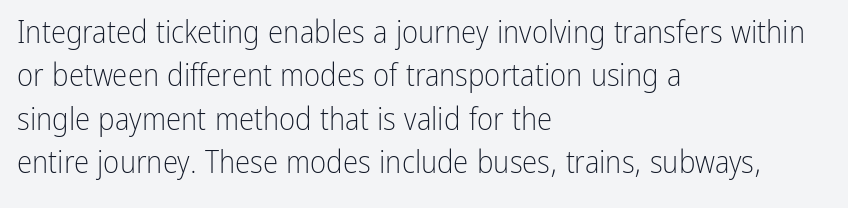
The image shows 31 px light, condensed sans-serif type, upright; set left-aligned, normal line spacing (1.4x), normal letter spacing, not underlined; low stroke contrast and a medium x-height.
